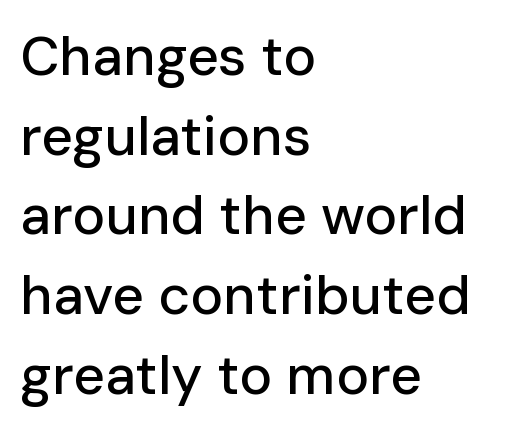
Q: Is the text italic (slanted)? A: No, it is upright.
Q: Is the typeface a serif or a sans-serif typeface? A: Sans-serif.
Q: Is the text underlined? A: No.
Q: How is the paragraph aligned? A: Left-aligned.
Q: Is the spacing between letters normal or unusually wide? A: Normal.
Q: Is the spacing between lines tight, normal or loose? A: Normal.
Q: Width (condensed, normal, or wide)? A: Normal.
Q: Stroke contrast? A: Low.
Q: x-height? A: Medium.
Q: Monospaced? A: No.
